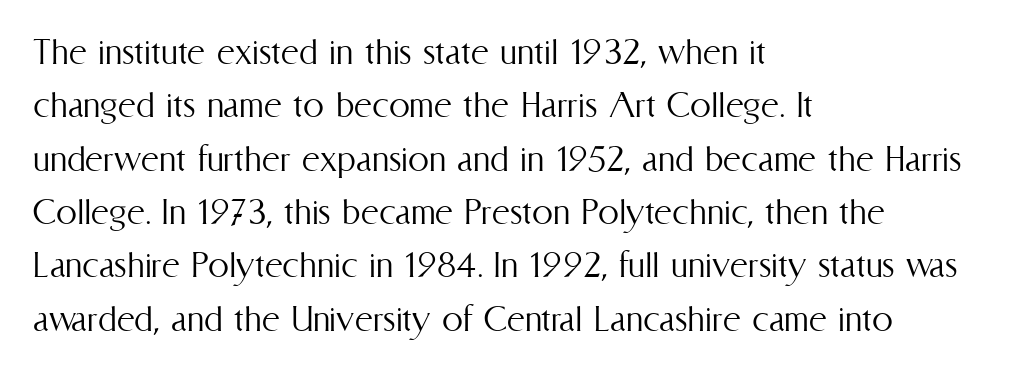
The weight tops out at a normal text grade. The lines sit at an ordinary, default distance from one another. Quick note: underline off. Casual observation: everything's shoved over to the left. The rendering uses natural spacing where letterforms have individual widths.
